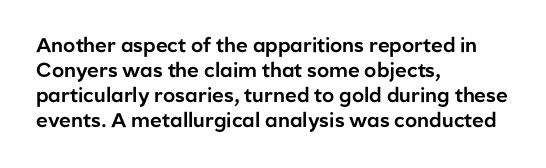
Q: Is the text italic (slanted)? A: No, it is upright.
Q: Is the text underlined? A: No.
Q: How is the paragraph aligned? A: Left-aligned.
Q: Is the spacing between letters normal or unusually wide? A: Normal.
Q: Is the spacing between lines tight, normal or loose? A: Normal.
